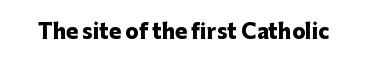
The rendering keeps characters at their native spacing. Underlining? Definitely not there. Nope, not italic — everything's standing straight. Set as a true bold cut, around the 700 mark.
